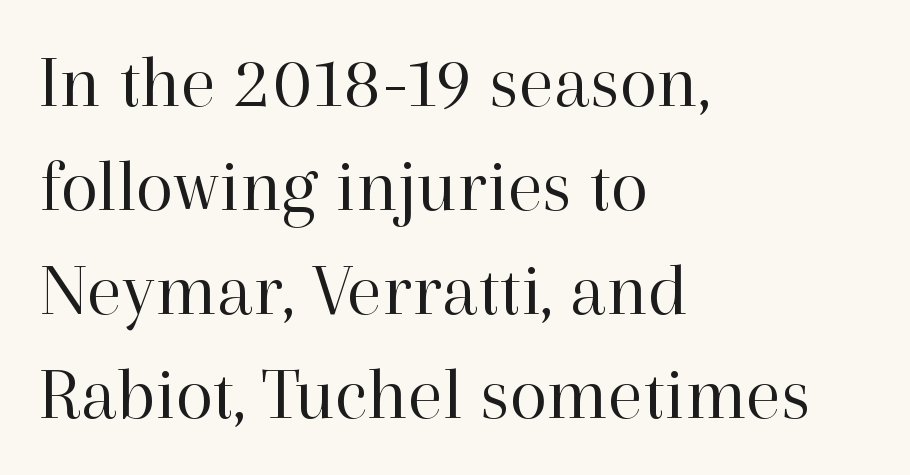
{"serif": "yes", "italic": "no", "bold": "no", "weight": "regular", "width": "normal", "stroke_contrast": "high", "x_height": "medium", "monospaced": "no", "underline": "no", "align": "left", "line_spacing": "normal", "line_spacing_ratio": 1.35, "letter_spacing": "normal", "letter_spacing_em": 0.0, "glyph_px": 77}
